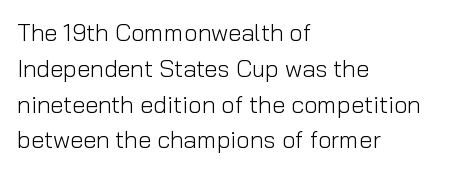
Q: Is the text bold? A: No.
Q: Is the text italic (slanted)? A: No, it is upright.
Q: Is the text underlined? A: No.
Q: How is the paragraph aligned? A: Left-aligned.
Q: Is the spacing between letters normal or unusually wide? A: Normal.
Q: Is the spacing between lines tight, normal or loose? A: Normal.
